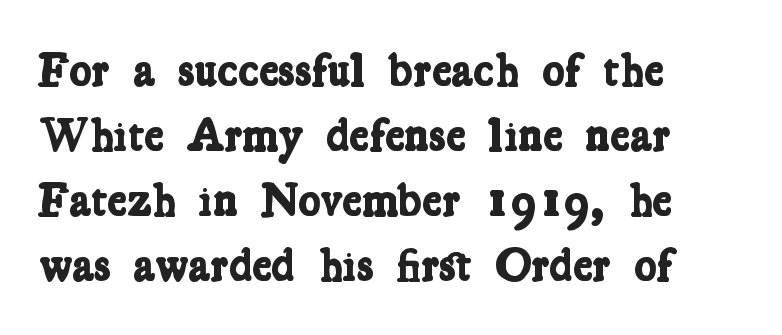
You could call the tracking neutral — neither tight nor loose. What's the leading like? Ordinary, nothing unusual. The type family on display is of the serif kind. You could not count columns in this text — the font is proportionally spaced.
